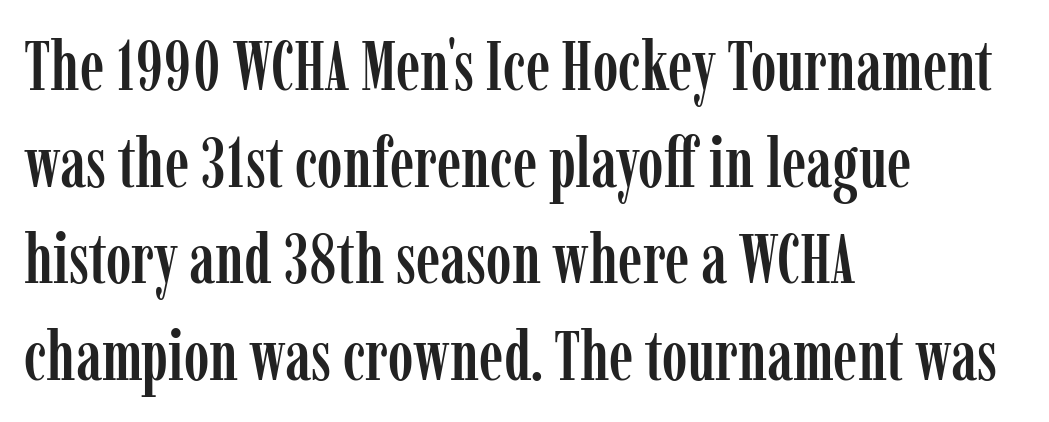
The characters display serif detailing at their extremities. Beneath every word, the page is bare. Nope, not italic — everything's standing straight. Vertically, the passage feels balanced, rows spaced as you'd expect.
